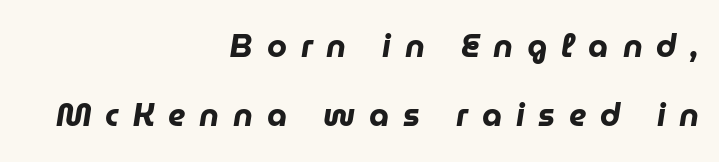
{"italic": "yes", "lean": "right", "slant_degrees": 9, "bold": "yes", "weight": "heavy", "width": "normal", "stroke_contrast": "low", "x_height": "medium", "monospaced": "no", "underline": "no", "align": "right", "line_spacing": "loose", "line_spacing_ratio": 2.17, "letter_spacing": "wide", "letter_spacing_em": 0.43, "glyph_px": 32}
